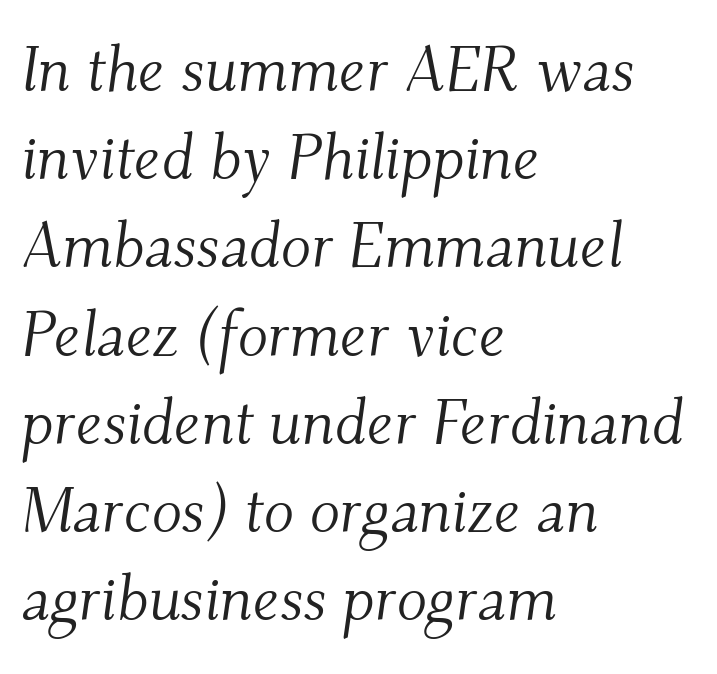
The image shows 63 px light serif type, italic (leaning right); set left-aligned, normal line spacing (1.4x), normal letter spacing, not underlined; medium stroke contrast and a small x-height.
